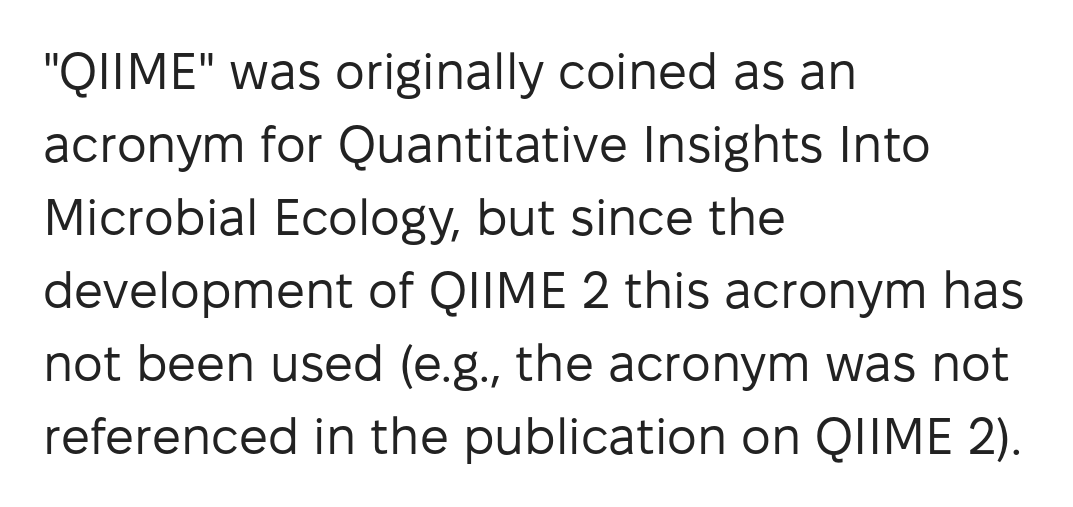
This sample is left-justified, so line endings fall wherever the words run out. Glyph-to-glyph distance matches everyday printed text. Glance below the letters and you will spot only blank space. Leading matches the norm, producing a regular column.
